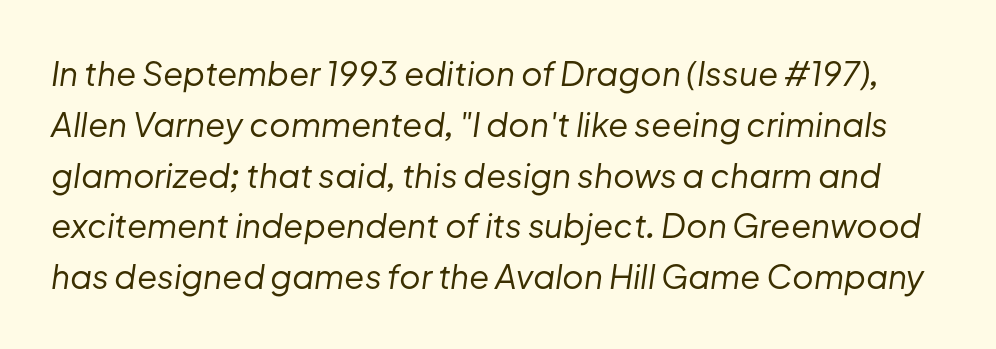
The image shows 33 px regular-weight type, italic (leaning right); set normal line spacing (1.54x), normal letter spacing, not underlined; low stroke contrast and a medium x-height.
